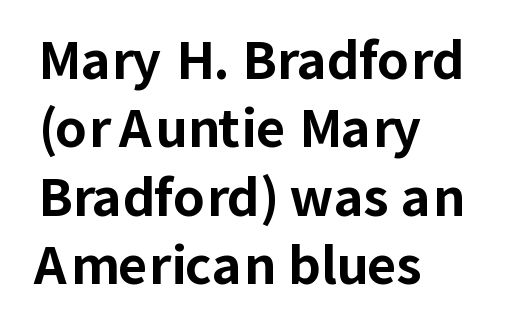
Characters follow at the spacing the type designer built in. Look at the stroke-to-counter ratio: heavy, a bold. A typesetter would call this leading conventional body-copy spacing. The space beneath each line is pristine and unruled.
